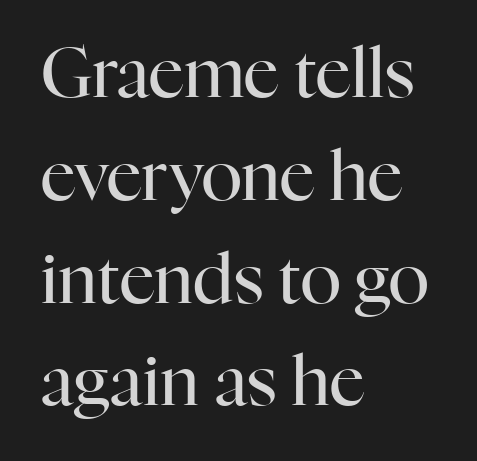
The image shows 69 px regular-weight serif type, upright; set left-aligned, normal line spacing (1.49x), normal letter spacing, not underlined; high stroke contrast and a medium x-height.
